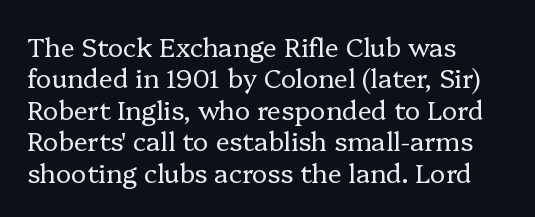
What stands out about the letter spacing? Nothing — it is the standard amount. The rendering anchors every line to the left-hand side. A light-to-regular cut is what we see here. Ordinary non-slanted type is in use.
